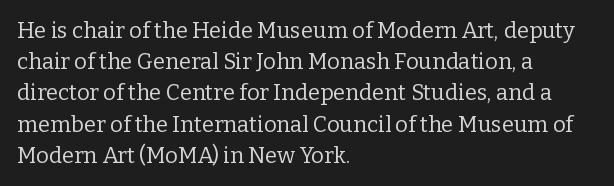
Every row of glyphs begins at an identical x-position on the left. The typesetting does not lean heavy: it is not bold. One glance says typical: line gaps are just what's usual. Underlining? Definitely not there.
